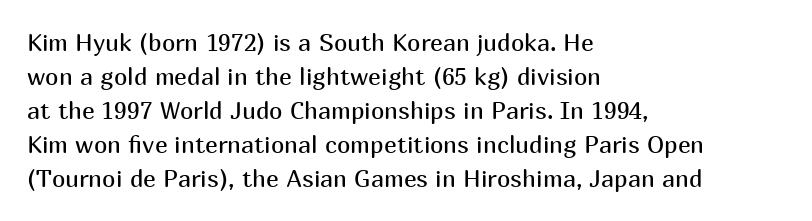
{"italic": "no", "bold": "no", "underline": "no", "align": "left", "line_spacing": "normal", "line_spacing_ratio": 1.42, "letter_spacing": "normal", "letter_spacing_em": 0.0, "glyph_px": 24}
